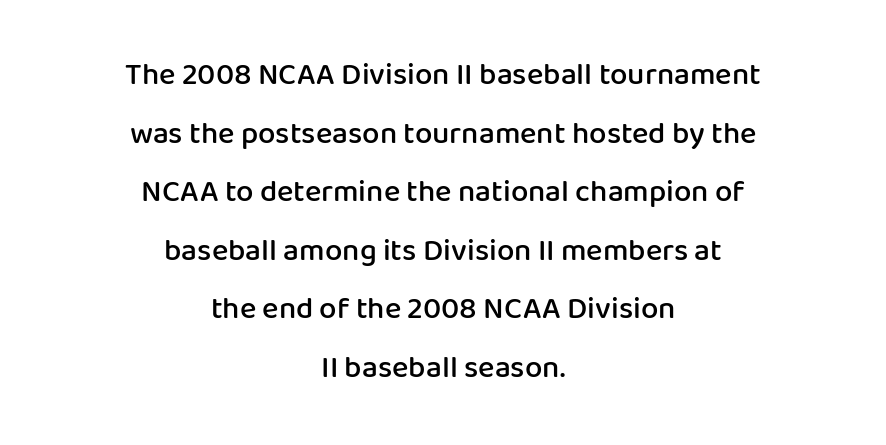
{"serif": "no", "italic": "no", "bold": "semi", "weight": "semibold", "width": "normal", "stroke_contrast": "low", "x_height": "medium", "monospaced": "no", "underline": "no", "align": "center", "line_spacing_ratio": 1.89, "letter_spacing": "normal", "letter_spacing_em": 0.0, "glyph_px": 31}
